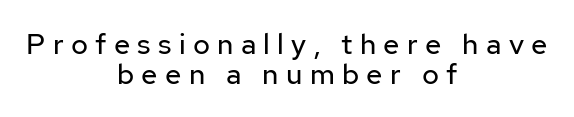
Q: Is the text bold? A: No.
Q: Is the text italic (slanted)? A: No, it is upright.
Q: Is the typeface a serif or a sans-serif typeface? A: Sans-serif.
Q: Is the text underlined? A: No.
Q: How is the paragraph aligned? A: Centered.
Q: Is the spacing between letters normal or unusually wide? A: Unusually wide.
Q: Is the spacing between lines tight, normal or loose? A: Tight.
Q: Width (condensed, normal, or wide)? A: Normal.
Q: Stroke contrast? A: Low.
Q: x-height? A: Medium.
Q: Monospaced? A: No.
